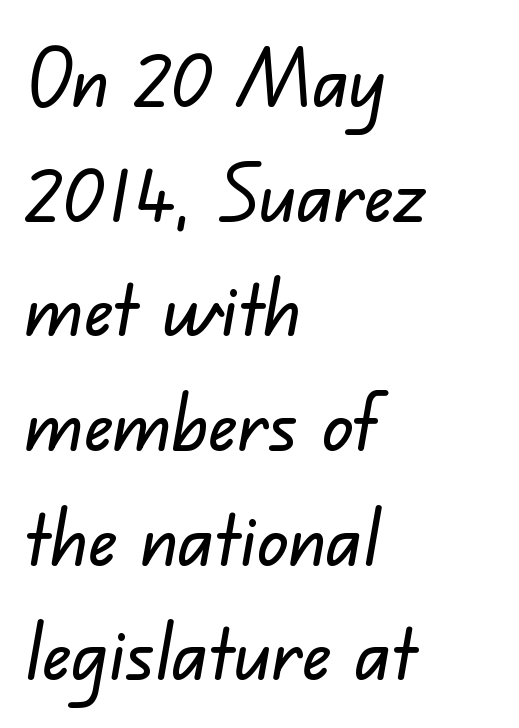
The image shows 78 px sans-serif type; set left-aligned, normal line spacing (1.47x), normal letter spacing, not underlined; low stroke contrast and a small x-height.
